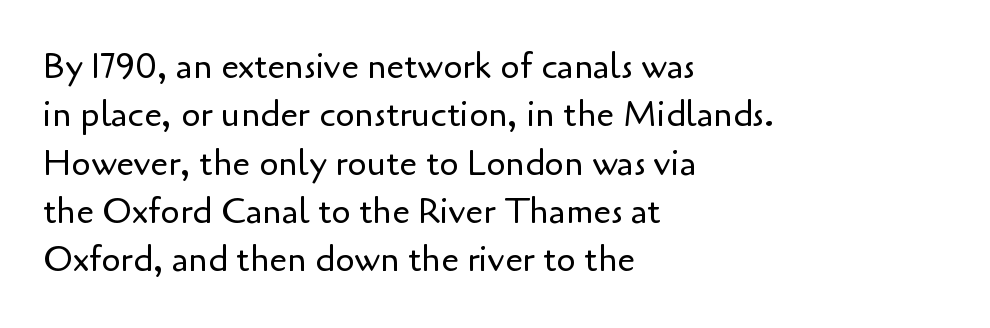
Q: Is the text bold? A: No.
Q: Is the text italic (slanted)? A: No, it is upright.
Q: Is the typeface a serif or a sans-serif typeface? A: Sans-serif.
Q: Is the text underlined? A: No.
Q: How is the paragraph aligned? A: Left-aligned.
Q: Is the spacing between letters normal or unusually wide? A: Normal.
Q: Is the spacing between lines tight, normal or loose? A: Normal.
Q: Width (condensed, normal, or wide)? A: Normal.
Q: Stroke contrast? A: Low.
Q: x-height? A: Small.
Q: Monospaced? A: No.
